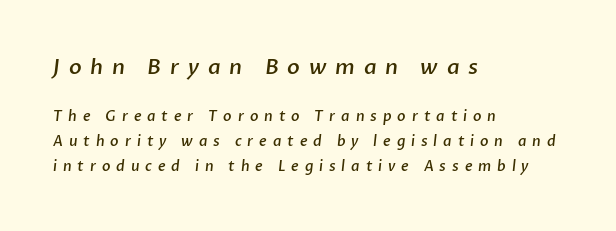
Short note: letters widely spaced. A bare baseline throughout the passage. Scale decreases going downward across the two blocks. A semibold gives these letters moderate extra thickness, short of bold. These lines are set flush left with a ragged right edge.
